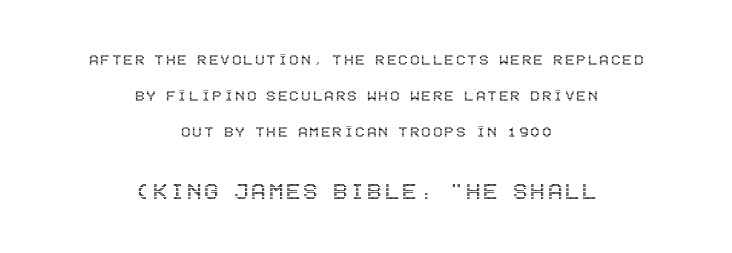
The image shows 27 px text type, upright; set centered, loose line spacing (1.99x), not underlined; the second (bottom) block is 1.5x larger.
